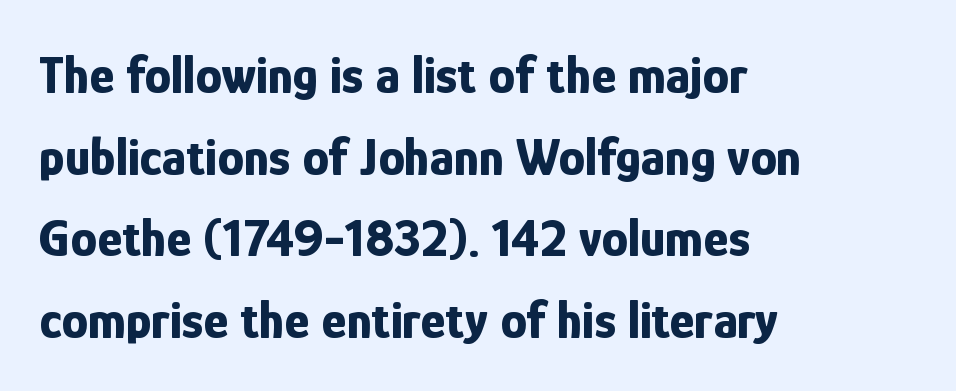
Q: Is the text bold? A: Yes.
Q: Is the text italic (slanted)? A: No, it is upright.
Q: Is the typeface a serif or a sans-serif typeface? A: Sans-serif.
Q: Is the text underlined? A: No.
Q: How is the paragraph aligned? A: Left-aligned.
Q: Is the spacing between letters normal or unusually wide? A: Normal.
Q: Is the spacing between lines tight, normal or loose? A: Normal.
Q: Width (condensed, normal, or wide)? A: Condensed.
Q: Stroke contrast? A: Low.
Q: x-height? A: Medium.
Q: Monospaced? A: No.
